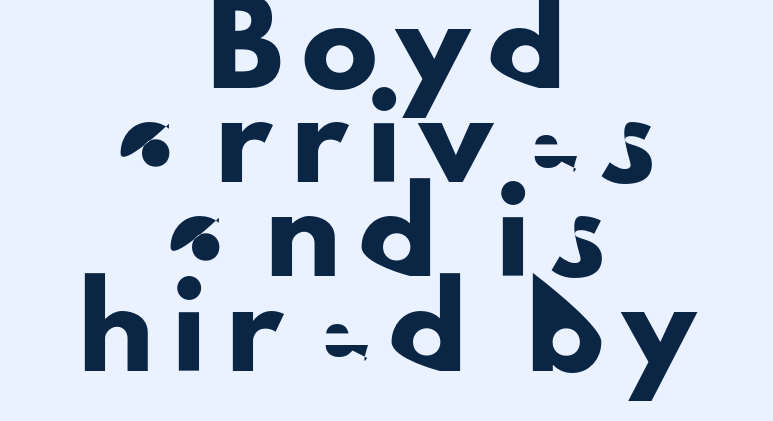
The image shows 76 px sans-serif type, upright; set centered, line spacing 1.24x, unusually wide letter spacing (+0.25 em), not underlined; low stroke contrast and a small x-height.
